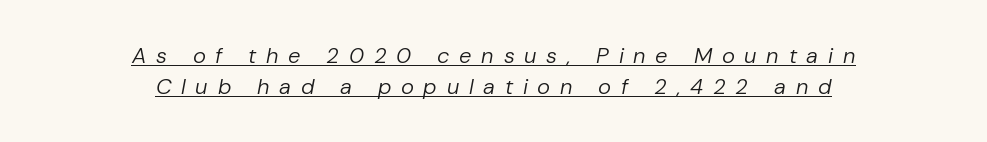
The image shows 22 px text type, italic (leaning right); set centered, normal line spacing (1.4x), unusually wide letter spacing (+0.44 em), underlined.
